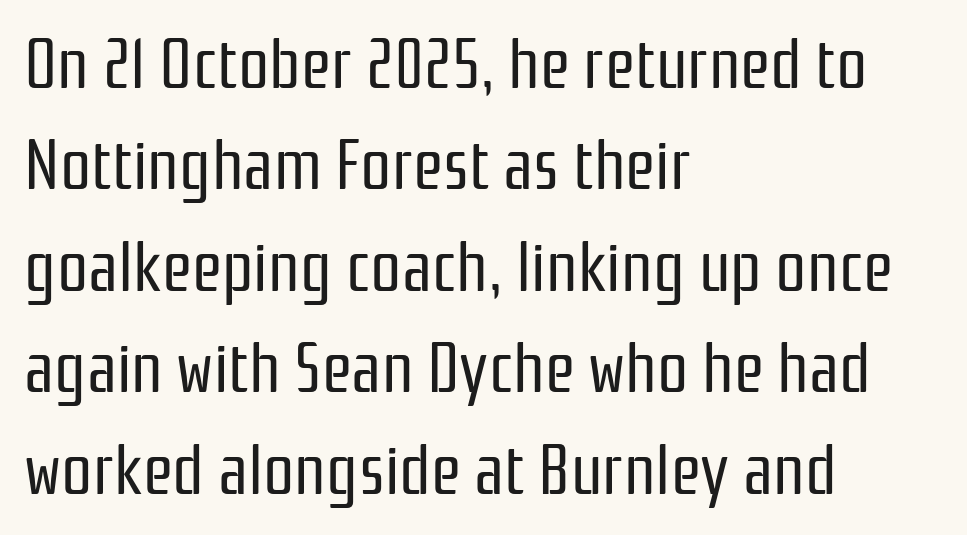
{"serif": "no", "italic": "no", "bold": "no", "weight": "regular", "width": "condensed", "stroke_contrast": "low", "x_height": "medium", "monospaced": "no", "underline": "no", "align": "left", "line_spacing": "normal", "line_spacing_ratio": 1.47, "letter_spacing": "normal", "letter_spacing_em": 0.0, "glyph_px": 69}
